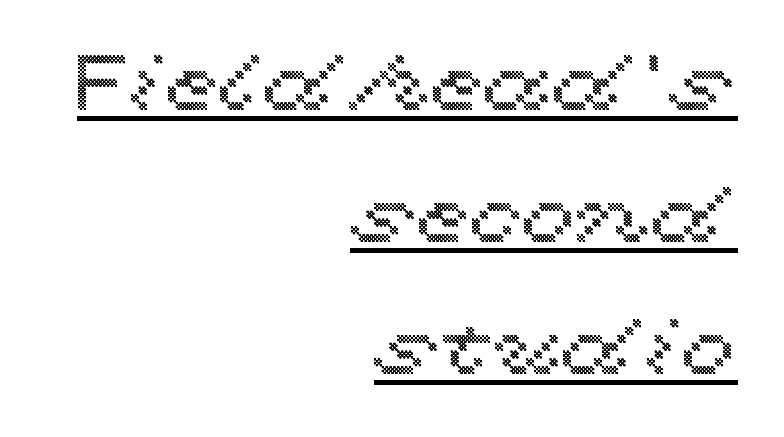
{"width": "wide", "x_height": "medium", "monospaced": "no", "underline": "yes", "align": "right", "line_spacing": "normal", "line_spacing_ratio": 1.69, "letter_spacing": "normal", "letter_spacing_em": 0.0, "glyph_px": 78}
